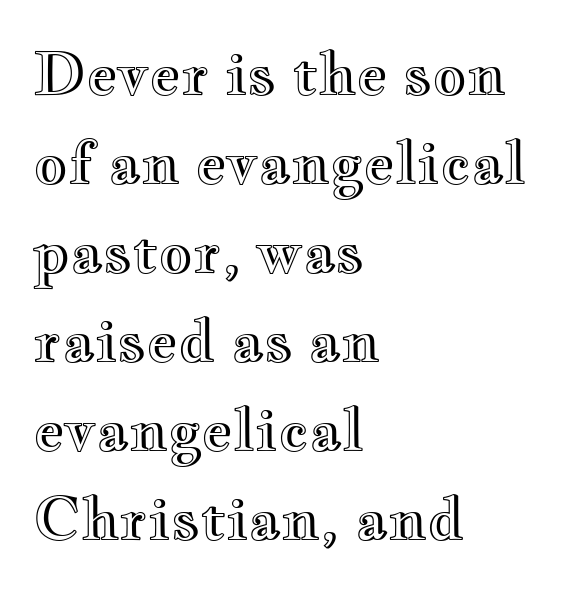
{"italic": "no", "width": "wide", "x_height": "small", "monospaced": "no", "underline": "no", "align": "left", "line_spacing": "normal", "line_spacing_ratio": 1.51, "letter_spacing": "normal", "letter_spacing_em": 0.0, "glyph_px": 59}
